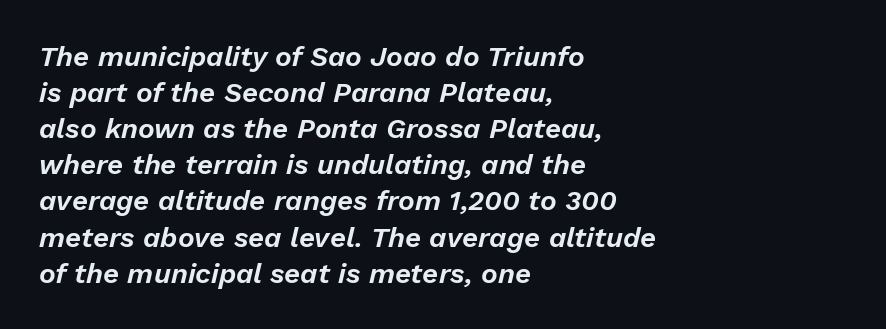
Q: Is the text italic (slanted)? A: Yes, it leans right by about 13 degrees.
Q: Is the text underlined? A: No.
Q: How is the paragraph aligned? A: Left-aligned.
Q: Is the spacing between letters normal or unusually wide? A: Normal.
Q: Is the spacing between lines tight, normal or loose? A: Normal.
Q: Width (condensed, normal, or wide)? A: Normal.
Q: Stroke contrast? A: Low.
Q: x-height? A: Medium.
Q: Monospaced? A: No.
